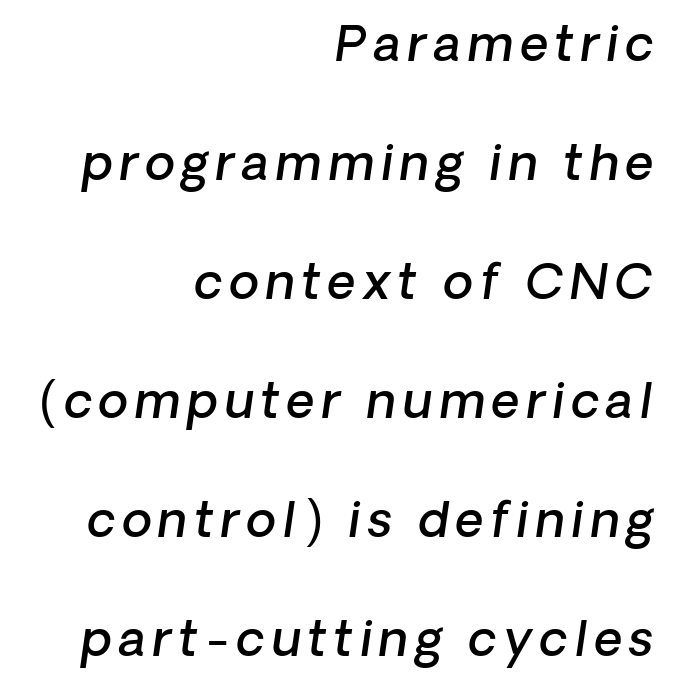
The image shows 49 px semibold type, italic (leaning right); set right-aligned, loose line spacing (2.43x), not underlined; low stroke contrast and a medium x-height.
